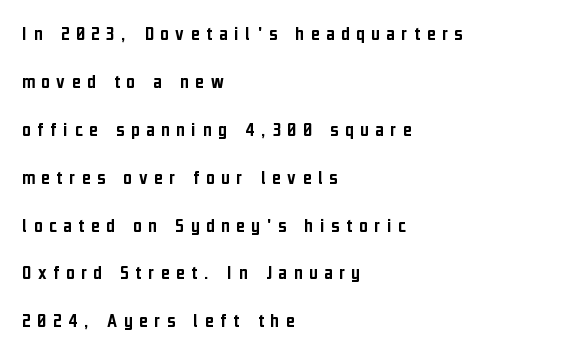
Q: Is the text italic (slanted)? A: No, it is upright.
Q: Is the text underlined? A: No.
Q: How is the paragraph aligned? A: Left-aligned.
Q: Is the spacing between letters normal or unusually wide? A: Unusually wide.
Q: Is the spacing between lines tight, normal or loose? A: Loose.
